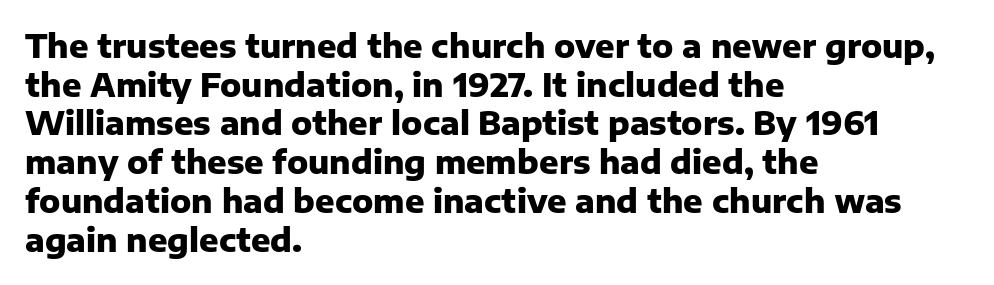
{"serif": "no", "italic": "no", "bold": "yes", "weight": "heavy", "width": "normal", "stroke_contrast": "low", "x_height": "medium", "monospaced": "no", "underline": "no", "align": "left", "line_spacing_ratio": 1.21, "letter_spacing": "normal", "letter_spacing_em": 0.0, "glyph_px": 32}
